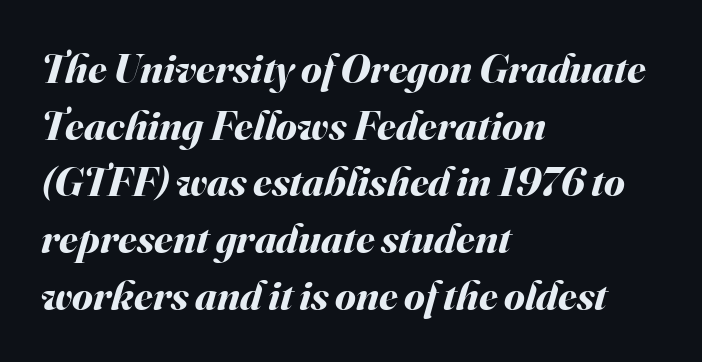
{"italic": "yes", "lean": "right", "slant_degrees": 16, "bold": "yes", "weight": "bold", "width": "normal", "stroke_contrast": "medium", "x_height": "small", "monospaced": "no", "underline": "no", "align": "left", "line_spacing": "normal", "line_spacing_ratio": 1.35, "letter_spacing": "normal", "letter_spacing_em": 0.0, "glyph_px": 42}
